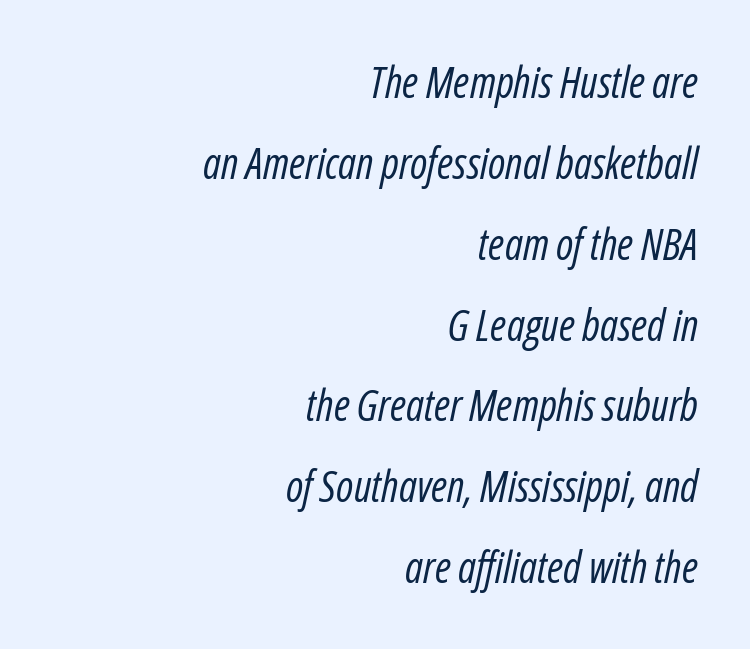
{"italic": "yes", "lean": "right", "slant_degrees": 12, "bold": "no", "weight": "regular", "width": "condensed", "stroke_contrast": "low", "x_height": "medium", "monospaced": "no", "underline": "no", "align": "right", "line_spacing_ratio": 1.88, "letter_spacing": "normal", "letter_spacing_em": 0.0, "glyph_px": 43}
